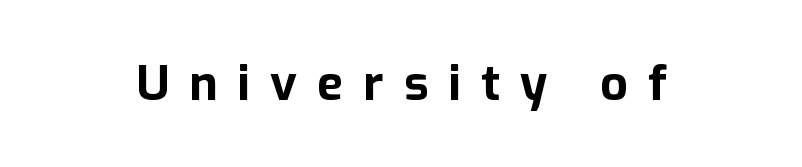
The image shows 48 px bold sans-serif type, upright; set unusually wide letter spacing (+0.42 em), not underlined; low stroke contrast and a medium x-height.
